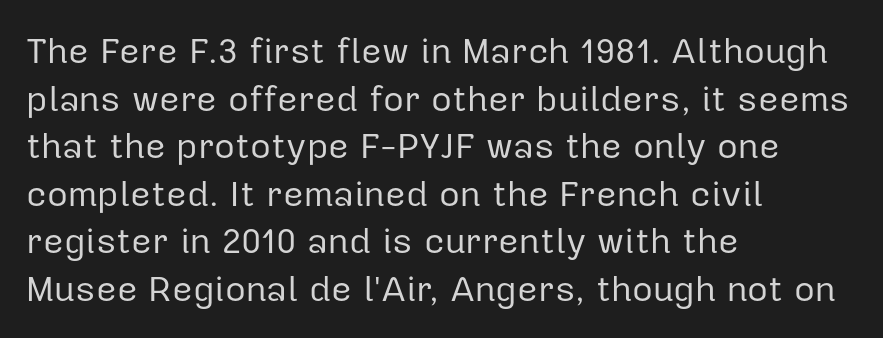
Observe the absence of serifs on each vertical stroke in this sample. Notice how descenders clear the ascenders below comfortably — that's standard leading. Line starts are locked; line ends wander. A typesetter would call this proportional, since set widths differ per character. The passage shown is not underscored anywhere. A typesetter would mark this as roman, not italic.
